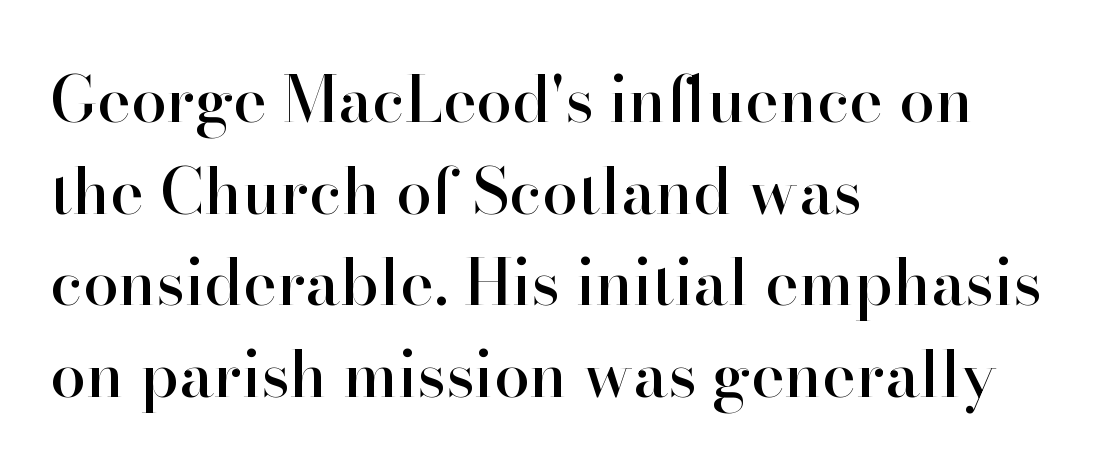
This rendering uses left alignment, leaving the right contour irregular. Honestly, the letter spacing is just normal — you wouldn't notice it. The rendering uses a moderate line-height, typical for paragraphs. Classification — serif.
